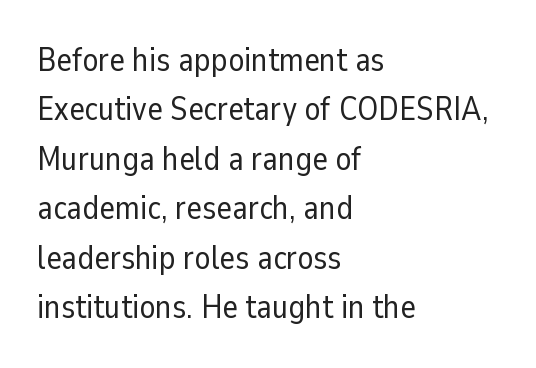
{"serif": "no", "italic": "no", "bold": "no", "weight": "regular", "width": "normal", "stroke_contrast": "low", "x_height": "medium", "monospaced": "no", "underline": "no", "align": "left", "line_spacing": "normal", "line_spacing_ratio": 1.5, "letter_spacing": "normal", "letter_spacing_em": 0.0, "glyph_px": 33}
